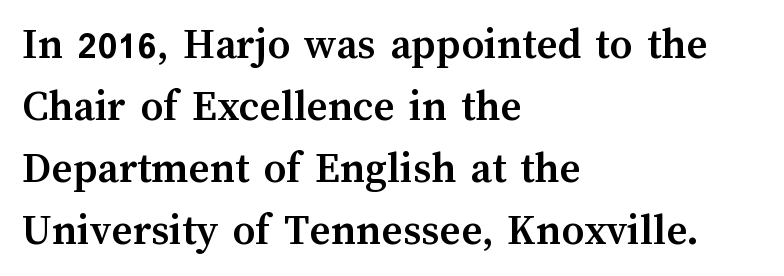
The image shows 45 px semibold type, upright; set left-aligned, normal line spacing (1.38x), normal letter spacing, not underlined; medium stroke contrast and a medium x-height.
